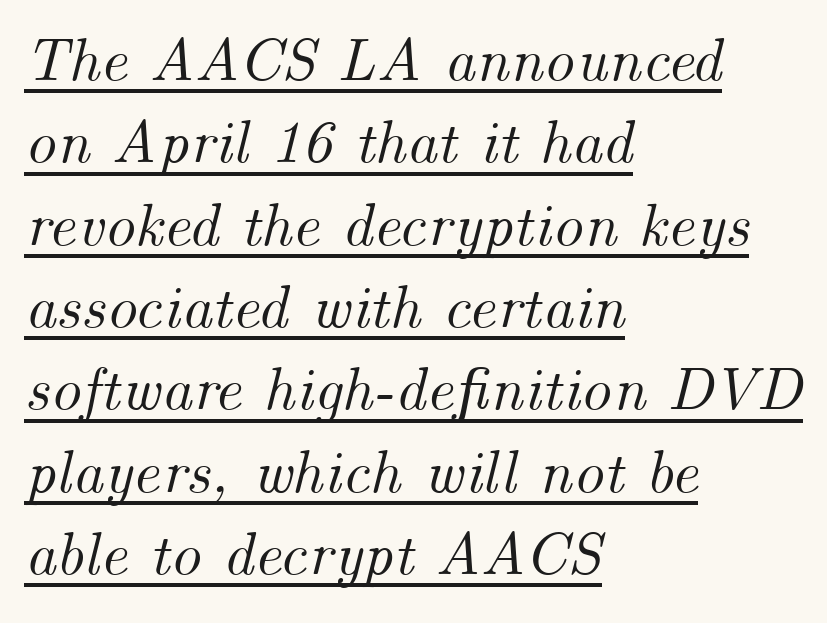
Q: Is the text italic (slanted)? A: Yes, it leans right by about 14 degrees.
Q: Is the text underlined? A: Yes.
Q: How is the paragraph aligned? A: Left-aligned.
Q: Is the spacing between letters normal or unusually wide? A: Normal.
Q: Is the spacing between lines tight, normal or loose? A: Normal.
Q: Width (condensed, normal, or wide)? A: Normal.
Q: Stroke contrast? A: Medium.
Q: x-height? A: Small.
Q: Monospaced? A: No.
